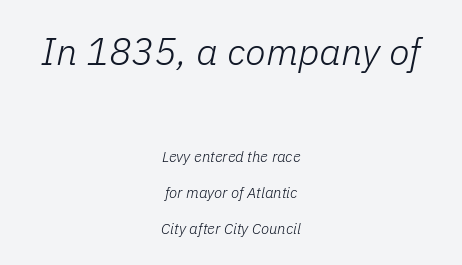
The image shows 38 px light type, italic (leaning right); set centered, loose line spacing (2.37x), normal letter spacing, not underlined; the first (top) block is 2.53x larger; low stroke contrast and a medium x-height.
